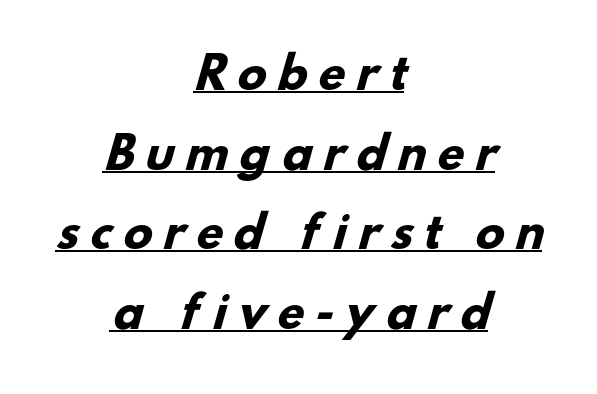
The letters advance in unequal steps, a hallmark of proportional type. Observe the absence of serifs on each vertical stroke in this sample. The passage shown has open, widely tracked lettering throughout. The face used here has the dense, thick strokes of a bold.
